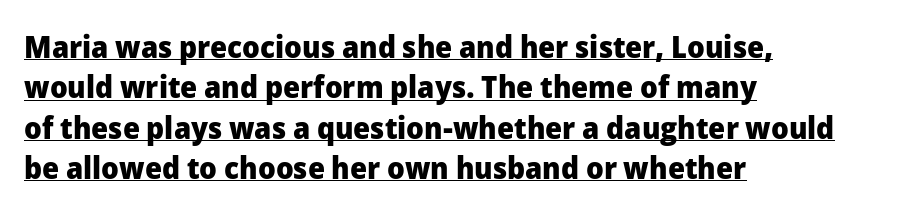
The image shows 31 px heavy sans-serif type, upright; set left-aligned, normal line spacing (1.3x), normal letter spacing, underlined; low stroke contrast and a medium x-height.
